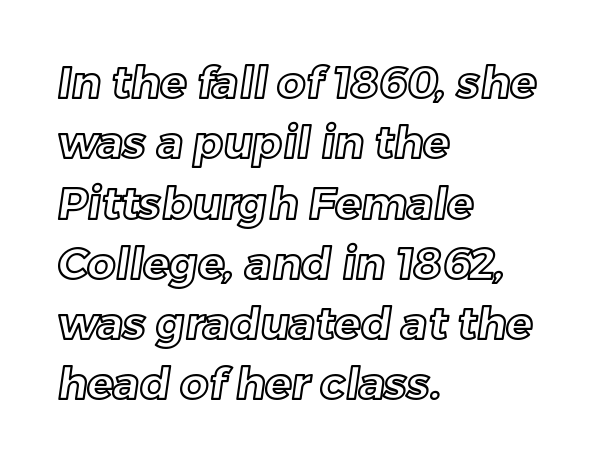
The face used here is rendered with its standard letterfit. Think of a printed novel: that variable character pitch is what you see here. Reading down the column, the eye jumps a familiar distance to each next line. Type without underlining. The setting favours the left margin, as ordinary paragraphs usually do.
